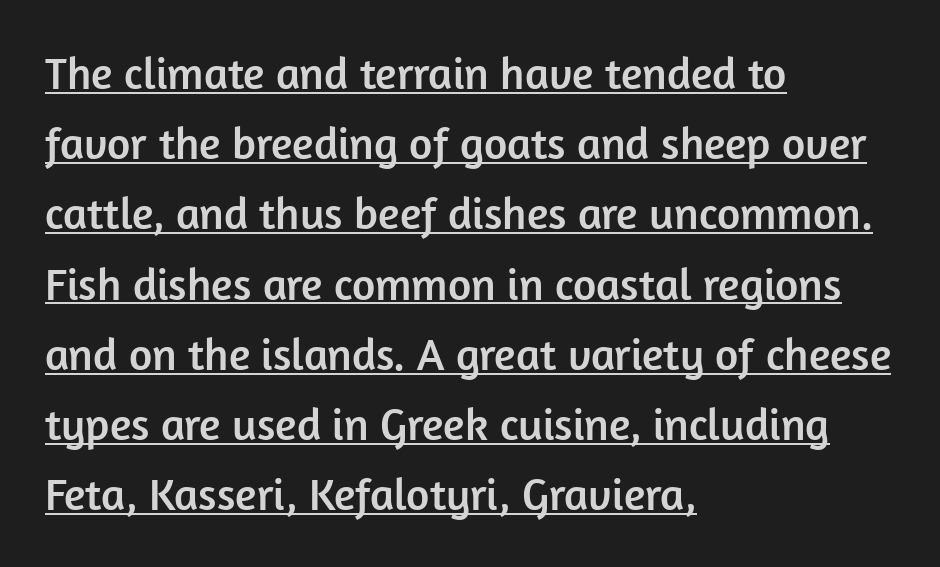
The image shows 45 px sans-serif type, upright; set left-aligned, normal line spacing (1.56x), normal letter spacing, underlined; low stroke contrast and a medium x-height.
